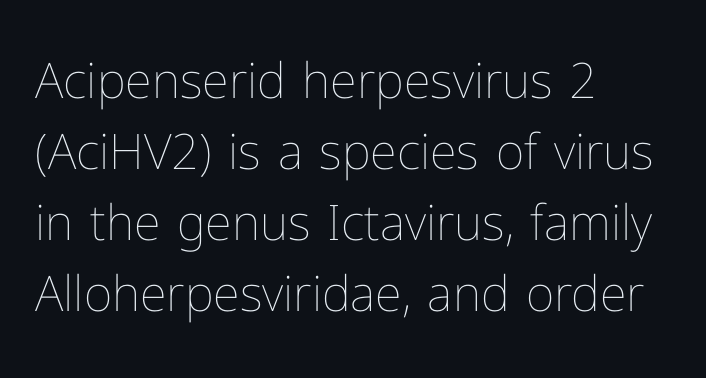
{"italic": "no", "bold": "no", "weight": "thin", "width": "normal", "stroke_contrast": "low", "x_height": "medium", "monospaced": "no", "underline": "no", "align": "left", "line_spacing": "normal", "line_spacing_ratio": 1.45, "letter_spacing": "normal", "letter_spacing_em": 0.0, "glyph_px": 49}
